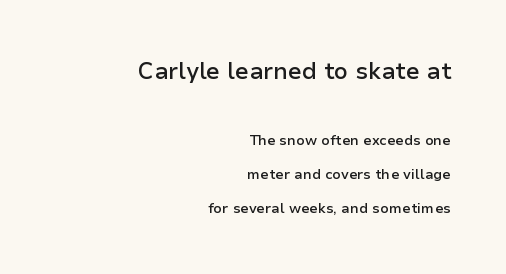
{"italic": "no", "bold": "semi", "underline": "no", "align": "right", "line_spacing": "loose", "line_spacing_ratio": 2.45, "letter_spacing": "normal", "letter_spacing_em": 0.0, "larger_block": "first", "size_ratio": 1.64, "glyph_px": 23}
